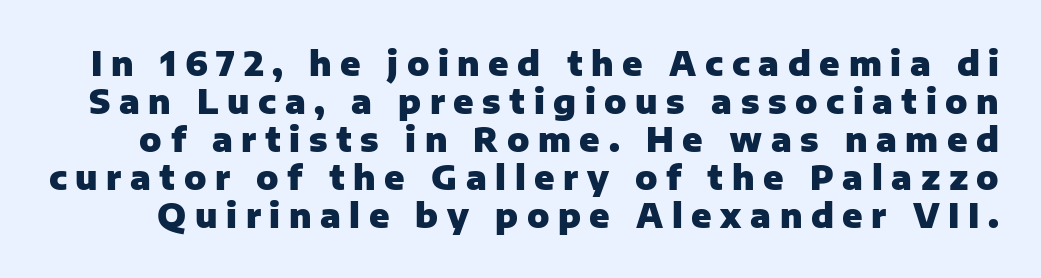
{"serif": "no", "italic": "no", "bold": "yes", "weight": "heavy", "width": "normal", "stroke_contrast": "low", "x_height": "medium", "monospaced": "no", "underline": "no", "line_spacing": "tight", "line_spacing_ratio": 1.15, "letter_spacing": "wide", "letter_spacing_em": 0.26, "glyph_px": 33}
